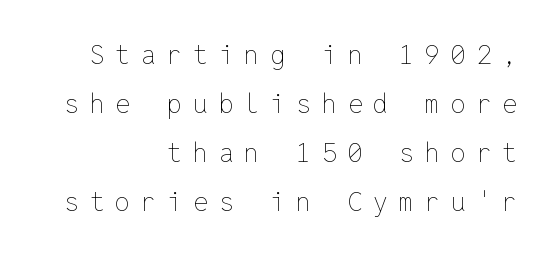
Q: Is the text bold? A: No.
Q: Is the text italic (slanted)? A: No, it is upright.
Q: Is the text underlined? A: No.
Q: How is the paragraph aligned? A: Right-aligned.
Q: Is the spacing between letters normal or unusually wide? A: Unusually wide.
